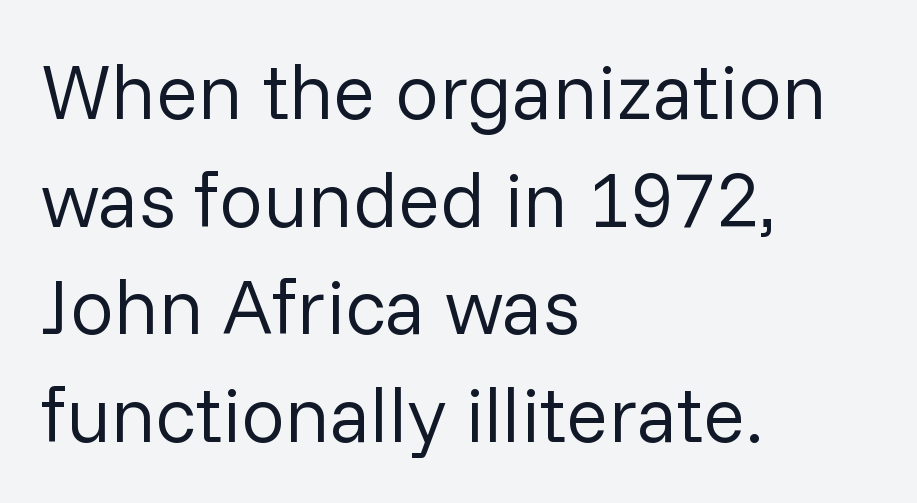
The image shows 78 px regular-weight sans-serif type, upright; set left-aligned, normal line spacing (1.38x), normal letter spacing, not underlined; low stroke contrast and a medium x-height.
